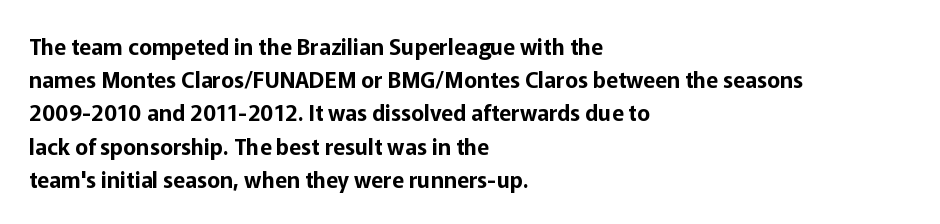
The image shows 22 px text type, upright; set left-aligned, normal line spacing (1.51x), normal letter spacing, not underlined.
